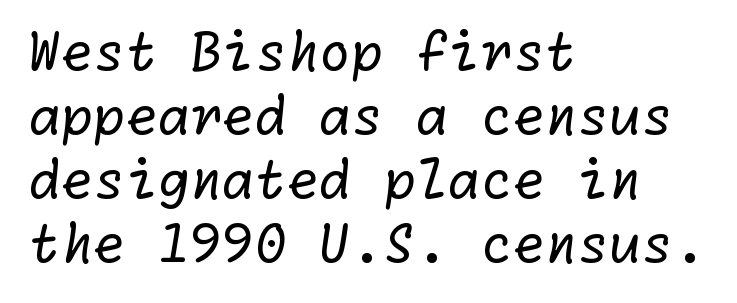
The letters look calm and open, with moderate or lighter stems. Grotesque or geometric, the face here clearly has no serifs. Which margin do the lines hug? The left one — the right edge is uneven. Quick note: underline off. The horizontal fit of the characters is conventional and even.
